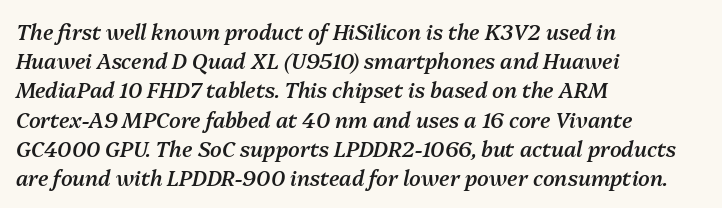
The image shows 21 px text type, italic (leaning right); set left-aligned, normal line spacing (1.39x), normal letter spacing, not underlined.
